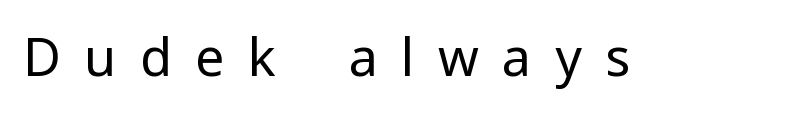
Is the type heavy? It reads as light-to-regular instead. Varying glyph widths throughout — classic text-font behaviour. The face used here is rendered with a markedly widened letterfit. The baseline area is clear. Regarding serifs, this sample does without them.
